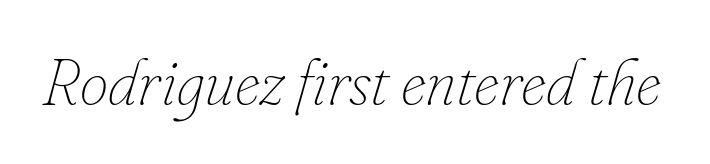
{"italic": "yes", "lean": "right", "slant_degrees": 16, "bold": "no", "weight": "thin", "width": "normal", "stroke_contrast": "low", "x_height": "small", "monospaced": "no", "underline": "no", "letter_spacing": "normal", "letter_spacing_em": 0.0, "glyph_px": 64}
